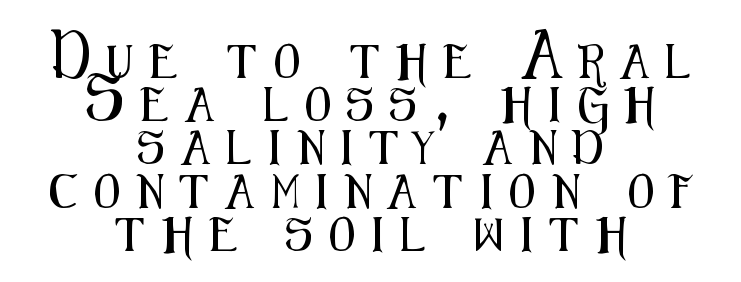
{"italic": "no", "width": "condensed", "stroke_contrast": "medium", "x_height": "medium", "monospaced": "no", "underline": "no", "align": "center", "line_spacing": "normal", "line_spacing_ratio": 1.27, "letter_spacing": "wide", "letter_spacing_em": 0.49, "glyph_px": 34}
